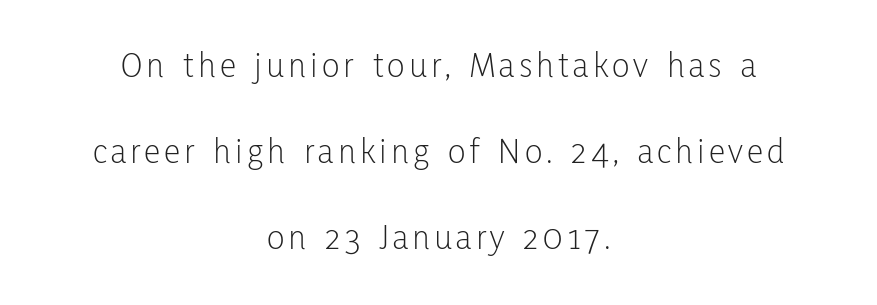
The type family on display is of the sans-serif kind. Proportional: the letters do not fall into vertical columns. The lines are quadded center. Regarding leading, the lines here are spaced well apart. Weight: regular or lighter.
